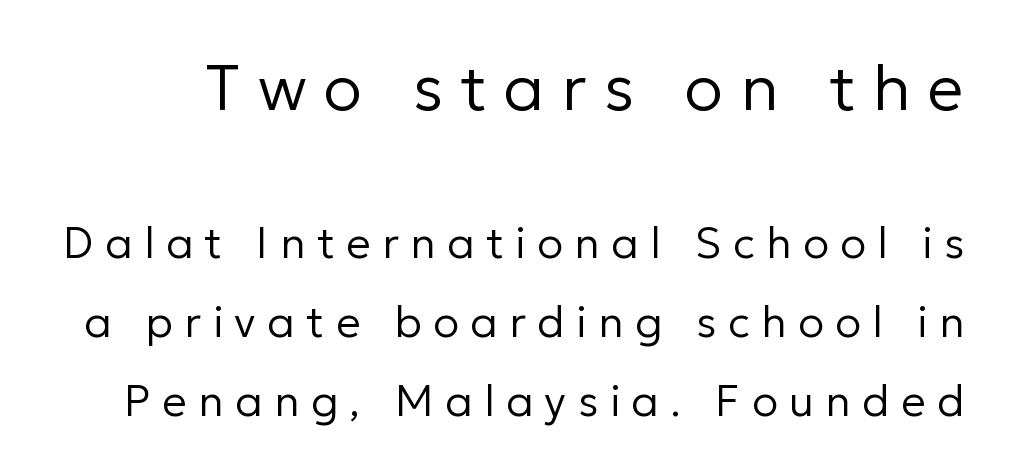
The passage shown is typed in a proportional face where columns would drift. Glance below the letters and you will spot only blank space. Stroke mass is kept to a normal reading level or below. Vertical strokes here are truly vertical. Typesetter's note — upper block bumped up in size, lower block left smaller. Observe the wide spacing: letters keep a clear distance from each other.
